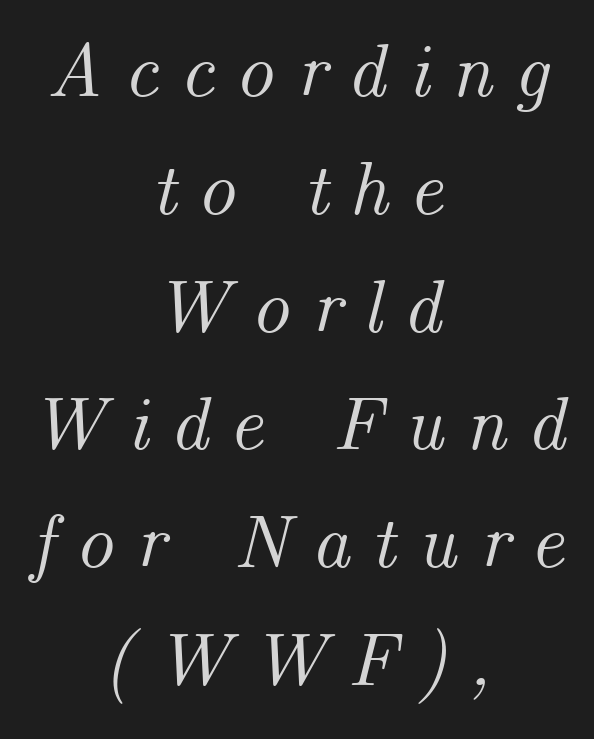
{"italic": "yes", "lean": "right", "slant_degrees": 14, "width": "normal", "stroke_contrast": "medium", "x_height": "small", "monospaced": "no", "underline": "no", "align": "center", "line_spacing": "normal", "line_spacing_ratio": 1.55, "letter_spacing": "wide", "letter_spacing_em": 0.27, "glyph_px": 76}
